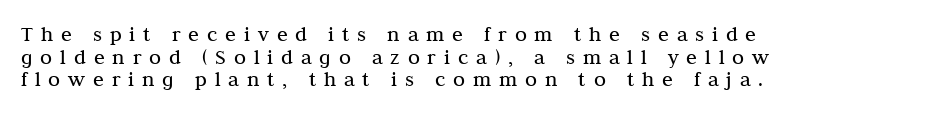
The space between consecutive lines is stingy. Tracking value appears strongly positive — letters spread wide. The font is comparable to plain body text, perhaps lighter. These lines stack with their left ends in a neat column. The zone under the glyphs is completely vacant. Unlike italic type, these characters show no tilt at all.
